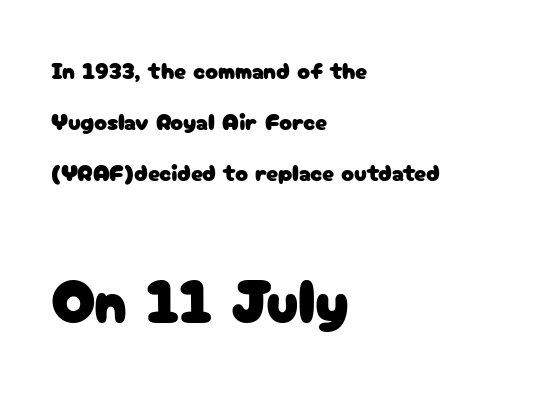
Leading is clearly above the norm, producing a sparse column. Which of the two is more prominent by size? The second, at the bottom. You can tell it's not italic because the verticals are truly vertical. No extra tracking has been applied to these lines. Each letter keeps its own natural width here, so spacing adapts to shape.
